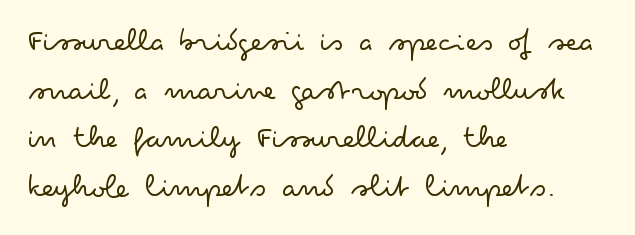
Q: Is the text bold? A: No.
Q: Is the text italic (slanted)? A: No, it is upright.
Q: Is the typeface a serif or a sans-serif typeface? A: Sans-serif.
Q: Is the text underlined? A: No.
Q: How is the paragraph aligned? A: Left-aligned.
Q: Is the spacing between letters normal or unusually wide? A: Normal.
Q: Is the spacing between lines tight, normal or loose? A: Normal.
Q: Width (condensed, normal, or wide)? A: Wide.
Q: Stroke contrast? A: Low.
Q: x-height? A: Small.
Q: Monospaced? A: No.
